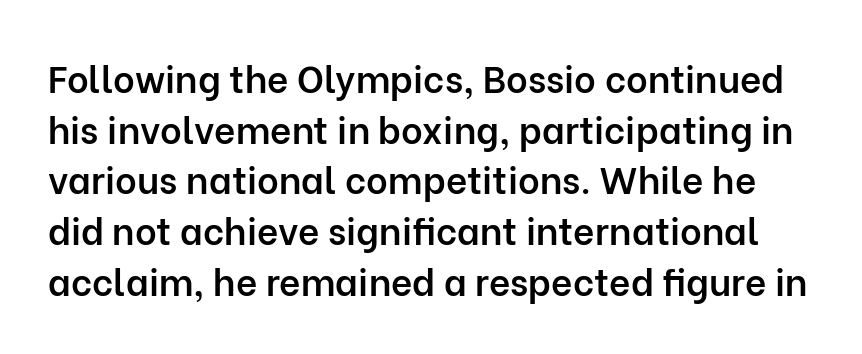
Semibold letterforms, between regular and bold. Each new line begins a customary step beneath the previous one. The letters advance in unequal steps, a hallmark of proportional type. The face used here is rendered with its standard letterfit.
